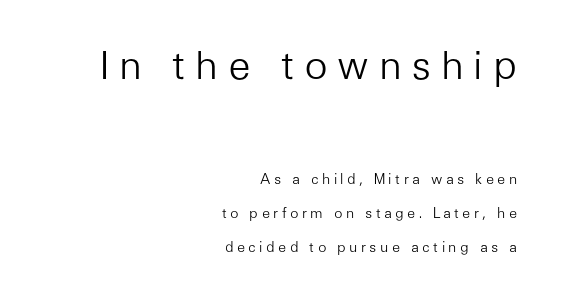
Nope, no serifs anywhere on these letters. This sample has the flowing, uneven cadence of proportional lettering. Visually, the top section dominates because its glyphs are scaled up. Is there much room between lines? Yes — plenty of vertical air separates them. Upright lettering throughout. Short note: letters widely spaced.
